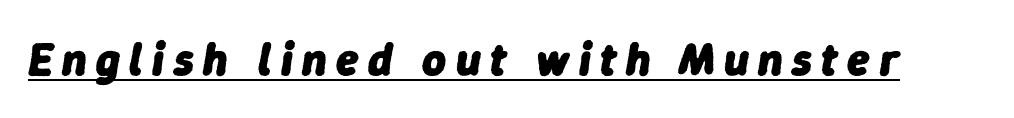
The image shows 46 px heavy type, italic (leaning right); set unusually wide letter spacing (+0.2 em), underlined; low stroke contrast and a medium x-height.
